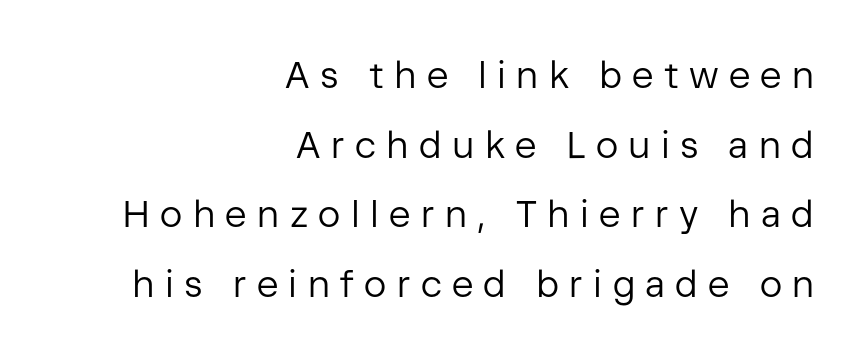
The image shows 37 px regular-weight sans-serif type, upright; set right-aligned, line spacing 1.88x, unusually wide letter spacing (+0.28 em), not underlined; low stroke contrast and a medium x-height.
